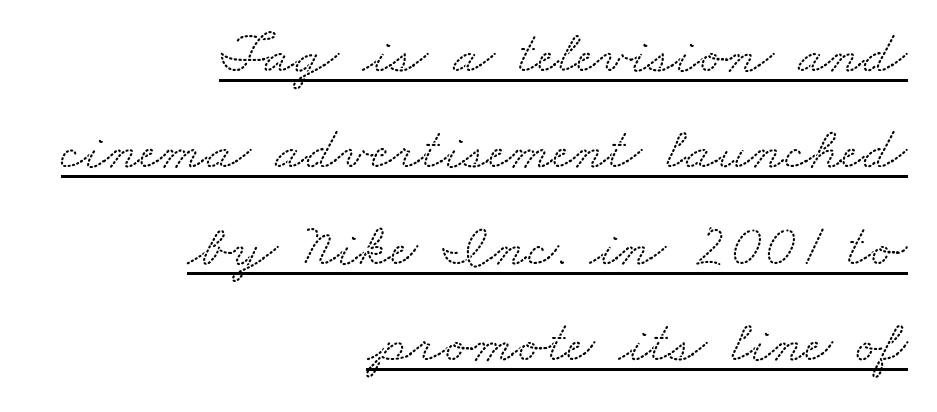
Quick note: underline on. Nobody touched the tracking dial on this one. Here the designer chose a conventional face with non-uniform glyph widths.
